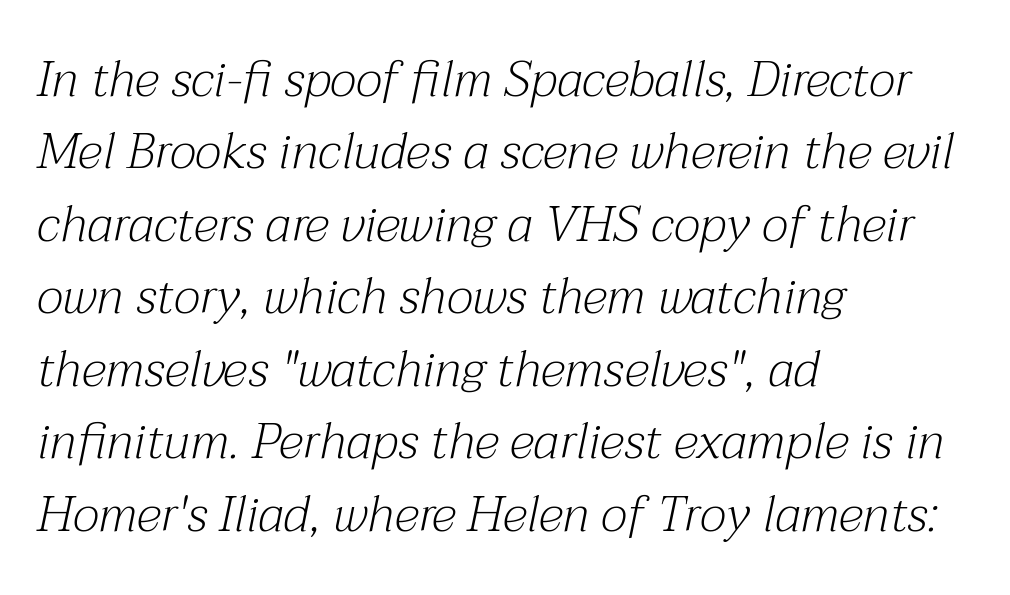
Small tapered or slab feet sit at the stroke ends, so this counts as serif. You could call the tracking neutral — neither tight nor loose. Here the designer chose a conventional face with non-uniform glyph widths. Ink coverage per letter is moderate at most. This rendering features lettering with no underline. In CSS terms this would be text-align: left.
